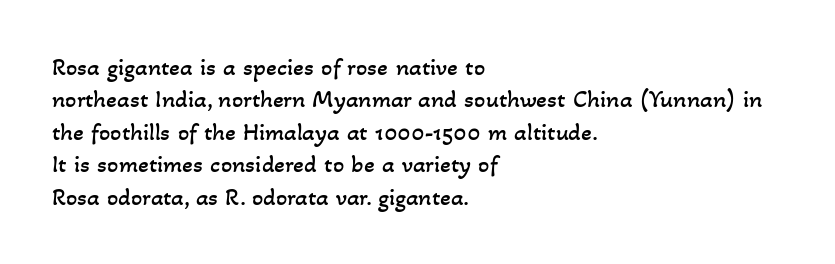
The typeface has the unassuming heft of standard copy or less. The passage shown stacks its lines at a standard gap. Anything drawn beneath the words? Only blank space. Students, note that the glyphs here touch the page at normal intervals. The paragraph shown leans on its left margin.
